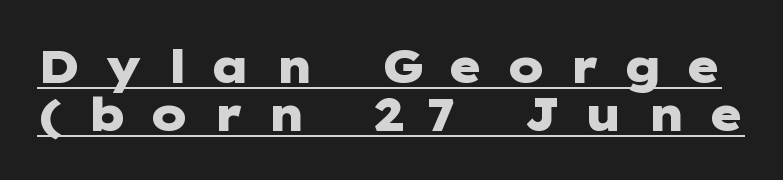
The passage shown has open, widely tracked lettering throughout. Emphasis is given by a line drawn under the lettering. Weight: bold. Grotesque or geometric, the face here clearly has no serifs. Notice how descenders almost collide with the ascenders below — that's tight leading.
